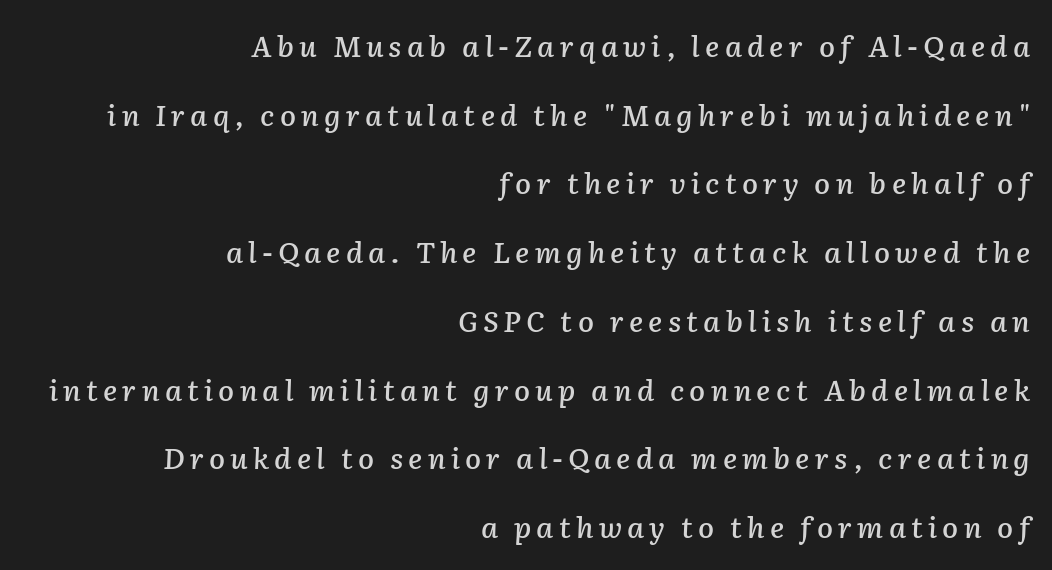
The gap between lines stays unmarked. You could not count columns in this text — the font is proportionally spaced. These lines stand farther apart than default settings would place them. The typesetter chose a ragged-left arrangement here. Notice how the stems are inclined rather than vertical — that's the hallmark of italics.
